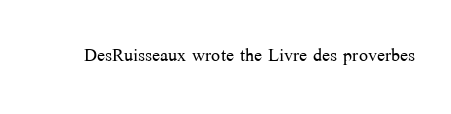
Only glyphs here, with clear space below each row. Notice how the stems are strictly vertical — no italics here. Between one letter and the next there's only the usual sliver of space. Is this a heavy cut? Hardly; it is regular or lighter.
